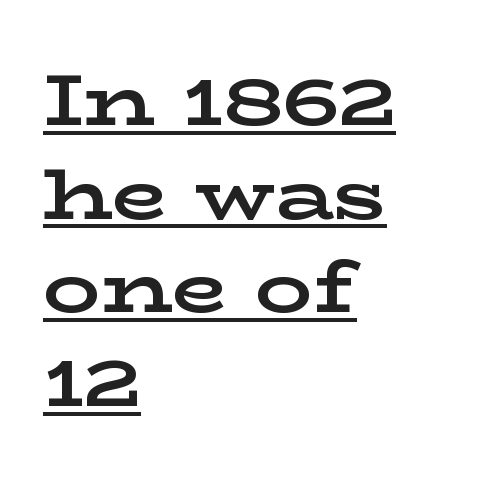
These lines were composed using upright roman letters. Descenders here cross a horizontal rule under the line. Classification — serif. Students, note that the glyphs here touch the page at normal intervals. Evenly set lines give the paragraph a standard silhouette.
